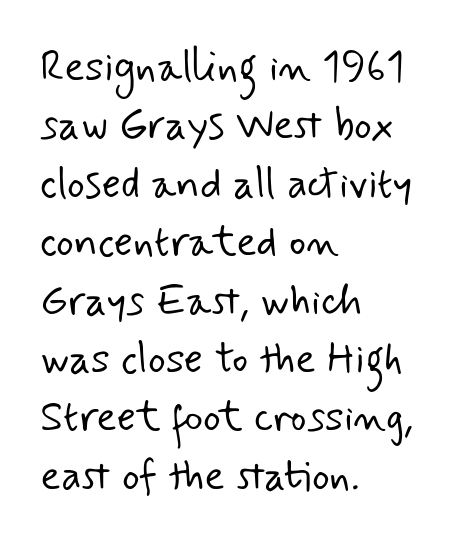
Q: Is the text bold? A: No.
Q: Is the typeface a serif or a sans-serif typeface? A: Sans-serif.
Q: Is the text underlined? A: No.
Q: How is the paragraph aligned? A: Left-aligned.
Q: Is the spacing between letters normal or unusually wide? A: Normal.
Q: Is the spacing between lines tight, normal or loose? A: Normal.
Q: Width (condensed, normal, or wide)? A: Normal.
Q: Stroke contrast? A: Low.
Q: x-height? A: Small.
Q: Monospaced? A: No.
